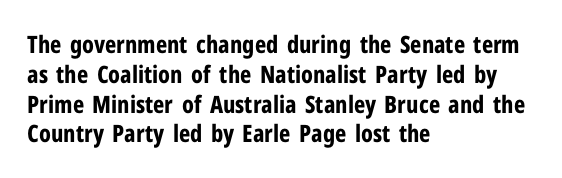
The image shows 24 px bold type, upright; set left-aligned, line spacing 1.24x, normal letter spacing, not underlined.
